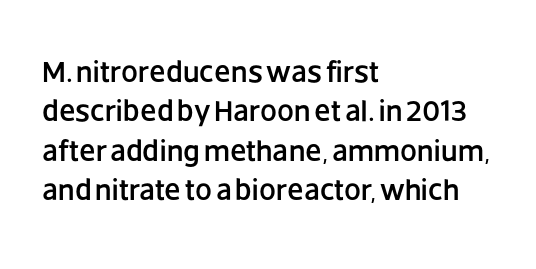
Q: Is the text italic (slanted)? A: No, it is upright.
Q: Is the typeface a serif or a sans-serif typeface? A: Sans-serif.
Q: Is the text underlined? A: No.
Q: How is the paragraph aligned? A: Left-aligned.
Q: Is the spacing between letters normal or unusually wide? A: Normal.
Q: Is the spacing between lines tight, normal or loose? A: Normal.
Q: Width (condensed, normal, or wide)? A: Normal.
Q: Stroke contrast? A: Low.
Q: x-height? A: Large.
Q: Monospaced? A: No.
